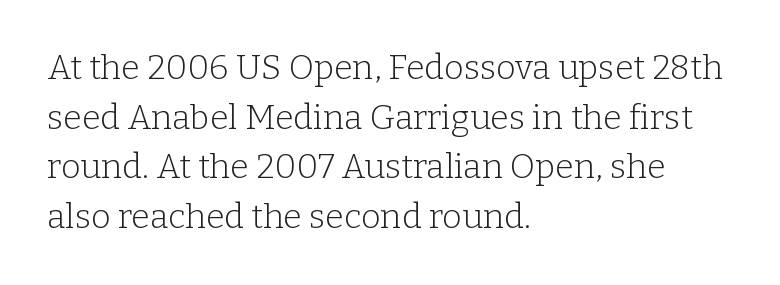
The image shows 34 px light serif type, upright; set left-aligned, normal line spacing (1.46x), normal letter spacing, not underlined; low stroke contrast and a medium x-height.
